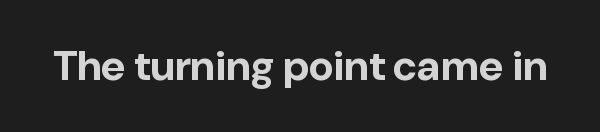
Q: Is the text bold? A: Yes.
Q: Is the text italic (slanted)? A: No, it is upright.
Q: Is the typeface a serif or a sans-serif typeface? A: Sans-serif.
Q: Is the text underlined? A: No.
Q: Is the spacing between letters normal or unusually wide? A: Normal.
Q: Width (condensed, normal, or wide)? A: Normal.
Q: Stroke contrast? A: Low.
Q: x-height? A: Medium.
Q: Monospaced? A: No.
